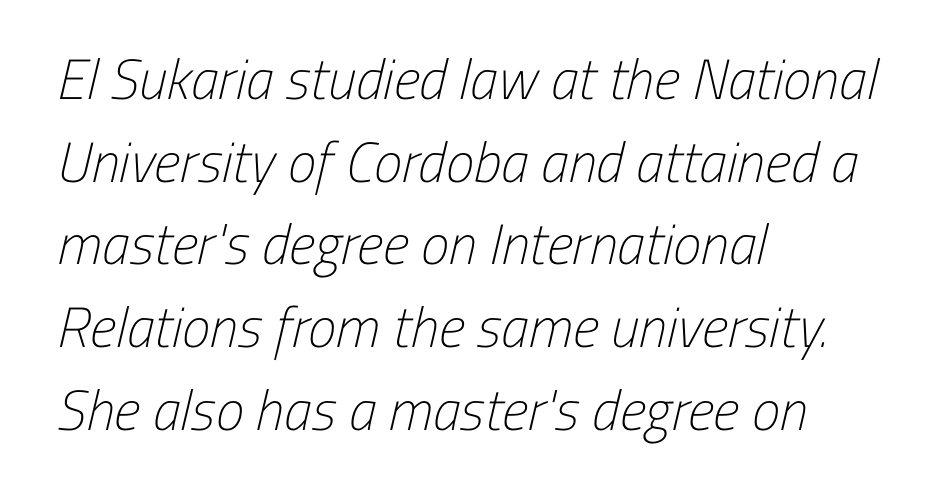
Q: Is the text bold? A: No.
Q: Is the typeface a serif or a sans-serif typeface? A: Sans-serif.
Q: Is the text underlined? A: No.
Q: How is the paragraph aligned? A: Left-aligned.
Q: Is the spacing between letters normal or unusually wide? A: Normal.
Q: Is the spacing between lines tight, normal or loose? A: Normal.
Q: Width (condensed, normal, or wide)? A: Condensed.
Q: Stroke contrast? A: Low.
Q: x-height? A: Medium.
Q: Monospaced? A: No.
